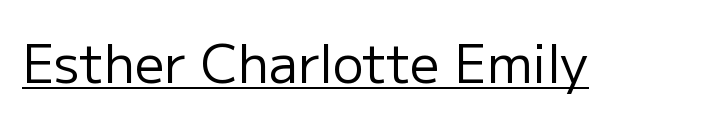
Q: Is the text bold? A: No.
Q: Is the text italic (slanted)? A: No, it is upright.
Q: Is the typeface a serif or a sans-serif typeface? A: Sans-serif.
Q: Is the text underlined? A: Yes.
Q: Is the spacing between letters normal or unusually wide? A: Normal.
Q: Width (condensed, normal, or wide)? A: Normal.
Q: Stroke contrast? A: Low.
Q: x-height? A: Medium.
Q: Monospaced? A: No.
